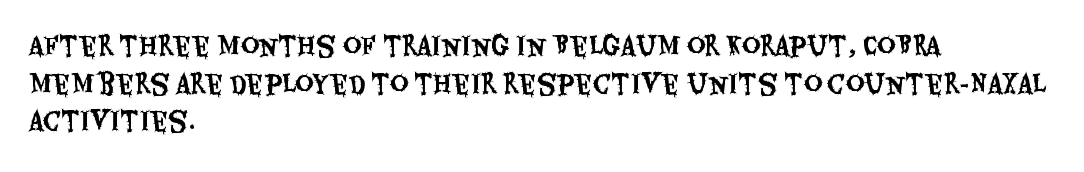
The image shows 25 px text type, upright; set left-aligned, normal line spacing (1.51x), normal letter spacing, not underlined.
